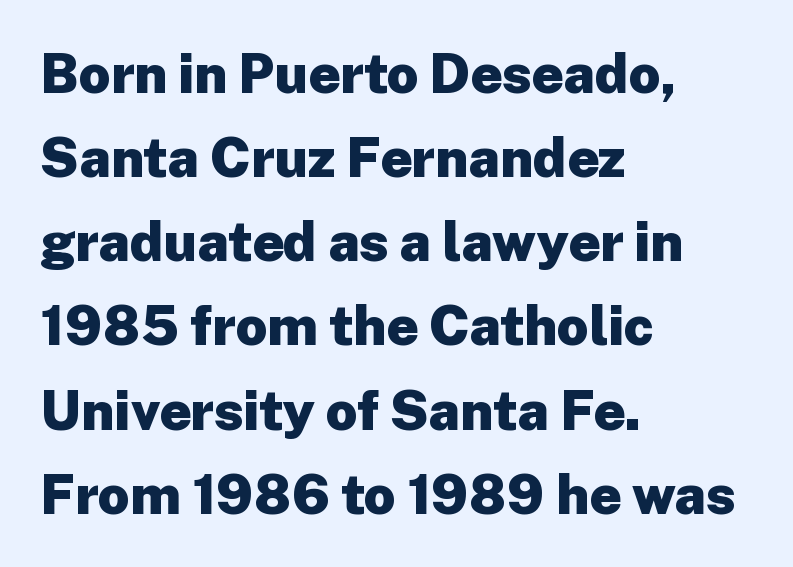
Q: Is the text bold? A: Yes.
Q: Is the text italic (slanted)? A: No, it is upright.
Q: Is the typeface a serif or a sans-serif typeface? A: Sans-serif.
Q: Is the text underlined? A: No.
Q: How is the paragraph aligned? A: Left-aligned.
Q: Is the spacing between letters normal or unusually wide? A: Normal.
Q: Is the spacing between lines tight, normal or loose? A: Normal.
Q: Width (condensed, normal, or wide)? A: Normal.
Q: Stroke contrast? A: Low.
Q: x-height? A: Medium.
Q: Monospaced? A: No.
